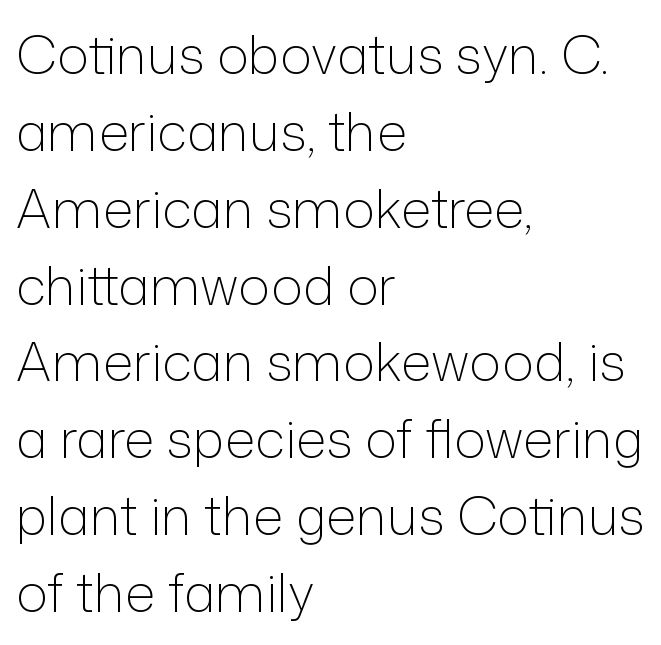
The image shows 53 px light sans-serif type, upright; set left-aligned, normal line spacing (1.45x), normal letter spacing, not underlined; low stroke contrast and a medium x-height.
